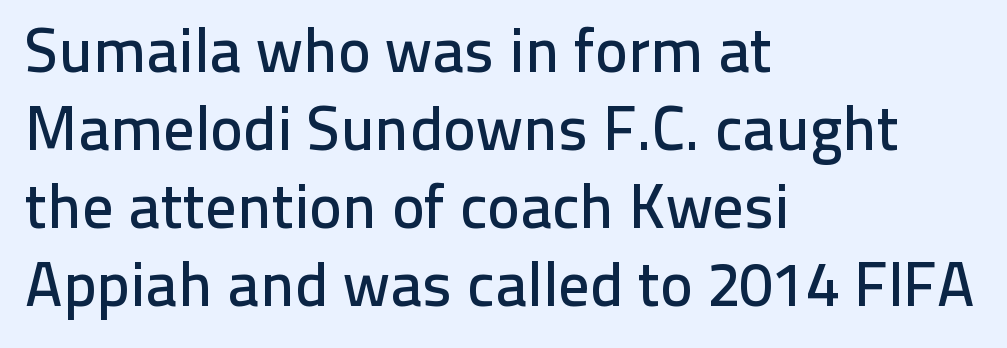
Q: Is the text italic (slanted)? A: No, it is upright.
Q: Is the typeface a serif or a sans-serif typeface? A: Sans-serif.
Q: Is the text underlined? A: No.
Q: How is the paragraph aligned? A: Left-aligned.
Q: Is the spacing between letters normal or unusually wide? A: Normal.
Q: Is the spacing between lines tight, normal or loose? A: Normal.
Q: Width (condensed, normal, or wide)? A: Normal.
Q: Stroke contrast? A: Low.
Q: x-height? A: Medium.
Q: Monospaced? A: No.
